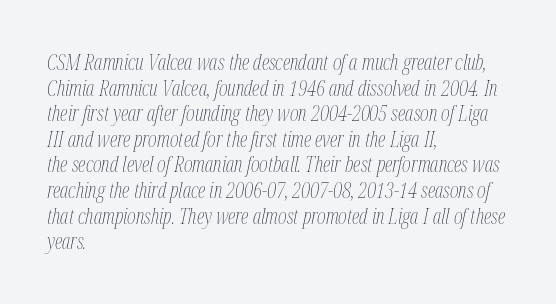
The image shows 21 px text type, italic (leaning right); set left-aligned, line spacing 1.22x, normal letter spacing, not underlined.
